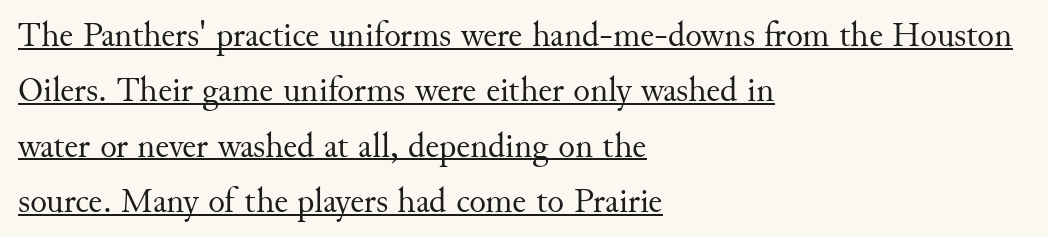
A serif font was chosen for this passage. Spacing verdict: proportional, widths tailored to each character. This is the regular roman posture of the typeface. Is this a heavy cut? Hardly; it is regular or lighter. The line-height multiplier appears to be the usual default.
